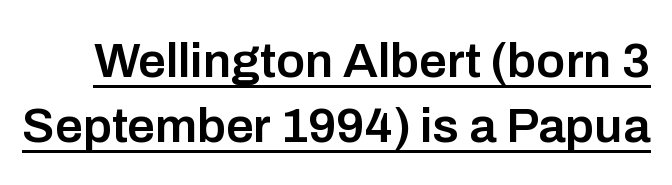
The image shows 49 px semibold sans-serif type, upright; set normal line spacing (1.32x), normal letter spacing, underlined; low stroke contrast and a medium x-height.
